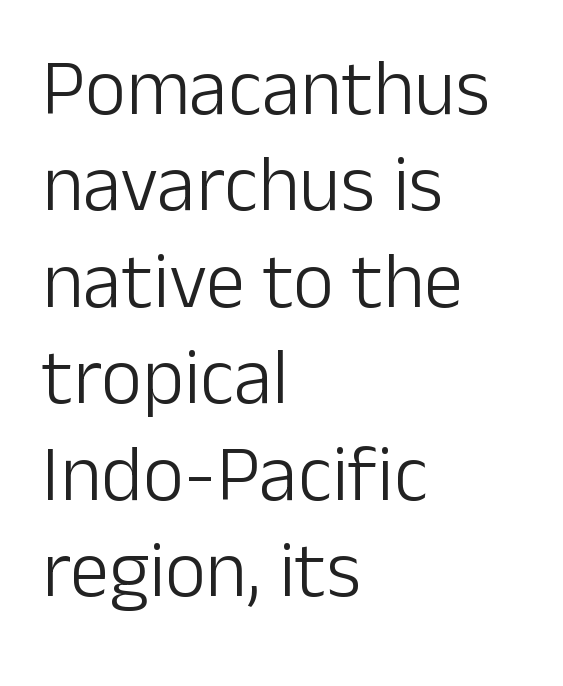
{"serif": "no", "italic": "no", "bold": "no", "weight": "light", "width": "normal", "stroke_contrast": "low", "x_height": "medium", "monospaced": "no", "underline": "no", "align": "left", "line_spacing_ratio": 1.22, "letter_spacing": "normal", "letter_spacing_em": 0.0, "glyph_px": 79}
